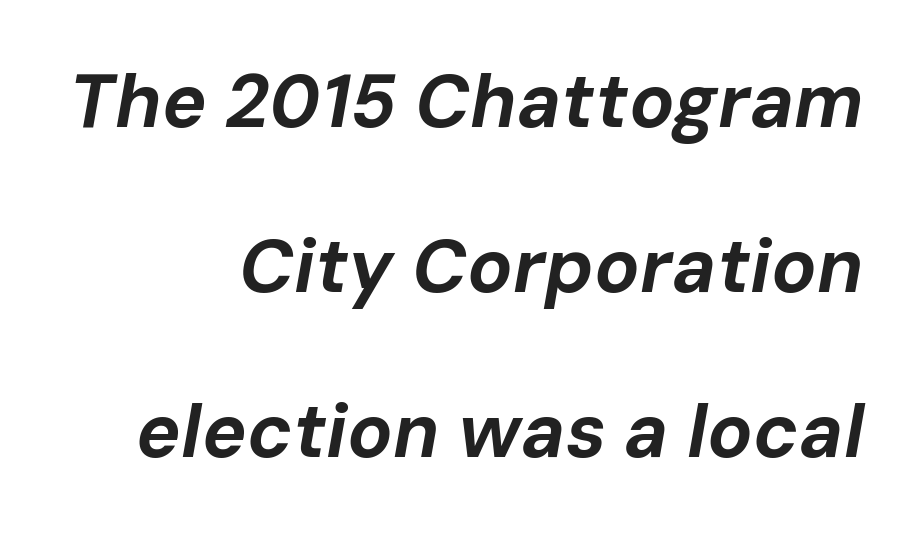
Inter-character spacing is left at the font's built-in metrics. The lettering tilts uniformly, giving the passage an italic look. The face used here is proportionally spaced, like ordinary book or web type. Anything drawn beneath the words? Only blank space.
